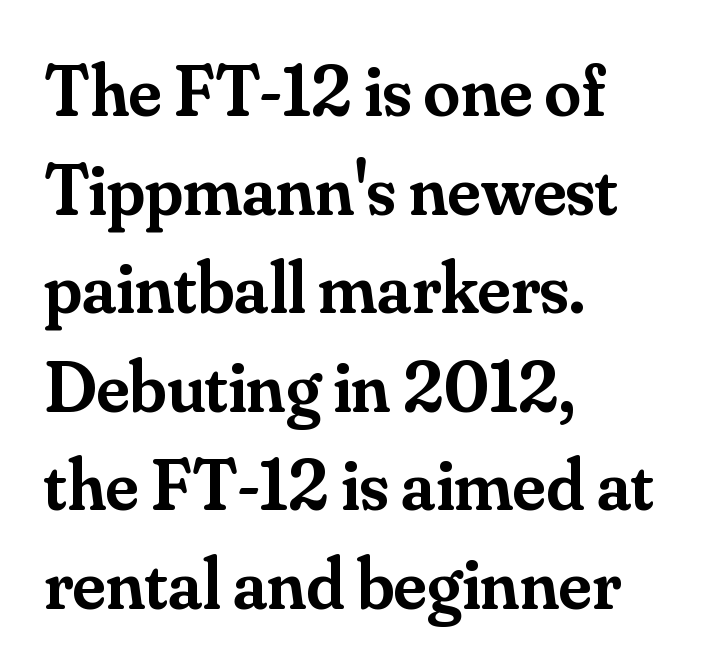
Line beginnings align vertically; line endings do not. Nothing unusual about the tracking: characters are spaced as the font intends. Classification — serif. This sample keeps an unexceptional amount of space between lines. Ordinary non-slanted type is in use. A clean baseline with only descenders dipping below it.
